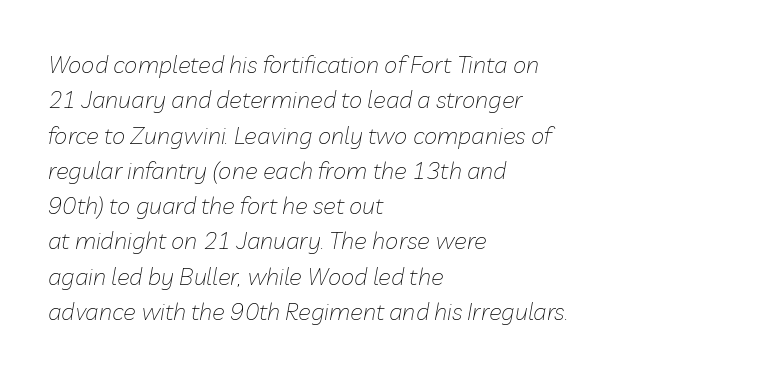
Q: Is the text bold? A: No.
Q: Is the text italic (slanted)? A: Yes, it leans right by about 10 degrees.
Q: Is the text underlined? A: No.
Q: How is the paragraph aligned? A: Left-aligned.
Q: Is the spacing between letters normal or unusually wide? A: Normal.
Q: Is the spacing between lines tight, normal or loose? A: Normal.
